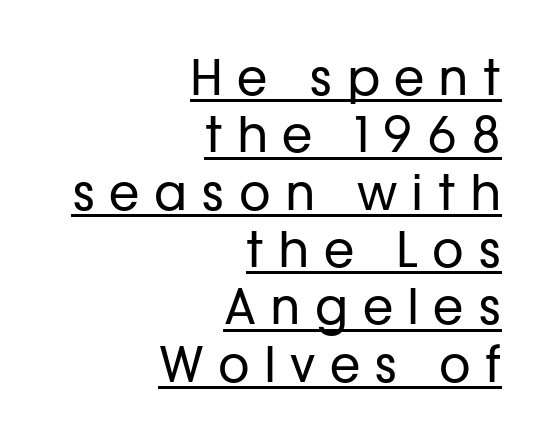
The rendering anchors every line to the right-hand side. Spacing verdict: proportional, widths tailored to each character. The strokes carry an ordinary text weight at most. Nothing sits at the stroke ends, so this counts as sans-serif. The type sits square on the baseline with zero lean.
